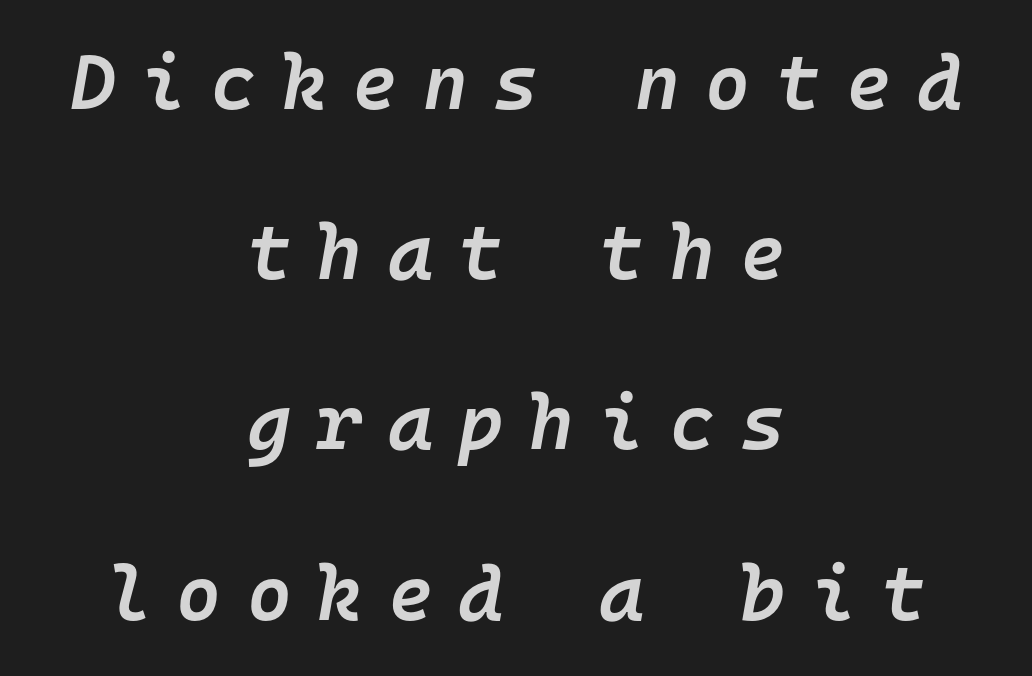
Glyph-to-glyph distance is far greater than everyday printed text. Rule under the text: the space is simply empty. The typography opts for an oblique posture over an upright one. Summary of vertical rhythm: relaxed, with wide interline spacing. Is this a fixed-width face? Yes — each glyph sits in an identical cell. Heft: intermediate — a semibold.
